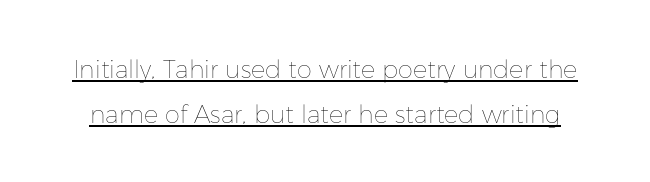
{"italic": "no", "bold": "no", "underline": "yes", "line_spacing_ratio": 1.88, "letter_spacing": "normal", "letter_spacing_em": 0.0, "glyph_px": 24}
